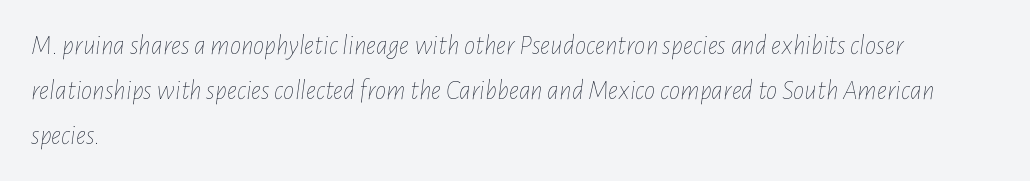
{"italic": "yes", "lean": "right", "slant_degrees": 7, "bold": "no", "weight": "thin", "width": "condensed", "stroke_contrast": "low", "x_height": "medium", "monospaced": "no", "underline": "no", "align": "left", "line_spacing": "normal", "line_spacing_ratio": 1.6, "letter_spacing": "normal", "letter_spacing_em": 0.0, "glyph_px": 28}
